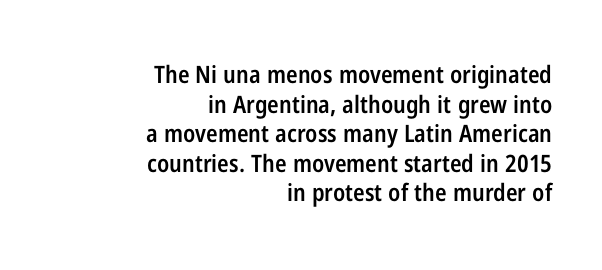
{"italic": "no", "bold": "semi", "underline": "no", "align": "right", "line_spacing_ratio": 1.23, "letter_spacing": "normal", "letter_spacing_em": 0.0, "glyph_px": 24}
